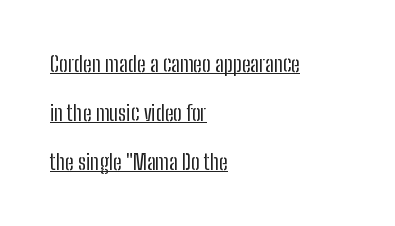
Q: Is the text bold? A: No.
Q: Is the text italic (slanted)? A: No, it is upright.
Q: Is the text underlined? A: Yes.
Q: How is the paragraph aligned? A: Left-aligned.
Q: Is the spacing between letters normal or unusually wide? A: Normal.
Q: Is the spacing between lines tight, normal or loose? A: Loose.
